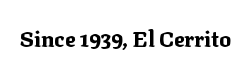
The image shows 22 px bold type, upright; set normal letter spacing, not underlined.
